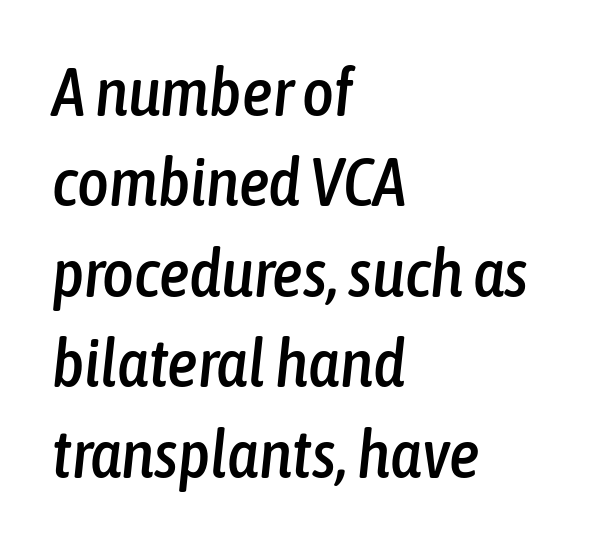
The image shows 68 px condensed type, italic (leaning right); set left-aligned, normal line spacing (1.33x), normal letter spacing, not underlined; low stroke contrast and a medium x-height.
